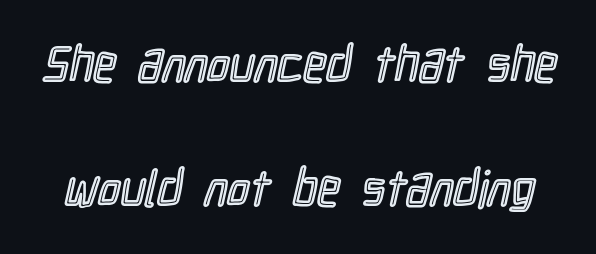
Here the designer chose a conventional face with non-uniform glyph widths. The tracking reads as untouched default to a designer's eye. The vertical gap from one line to the next is large.
